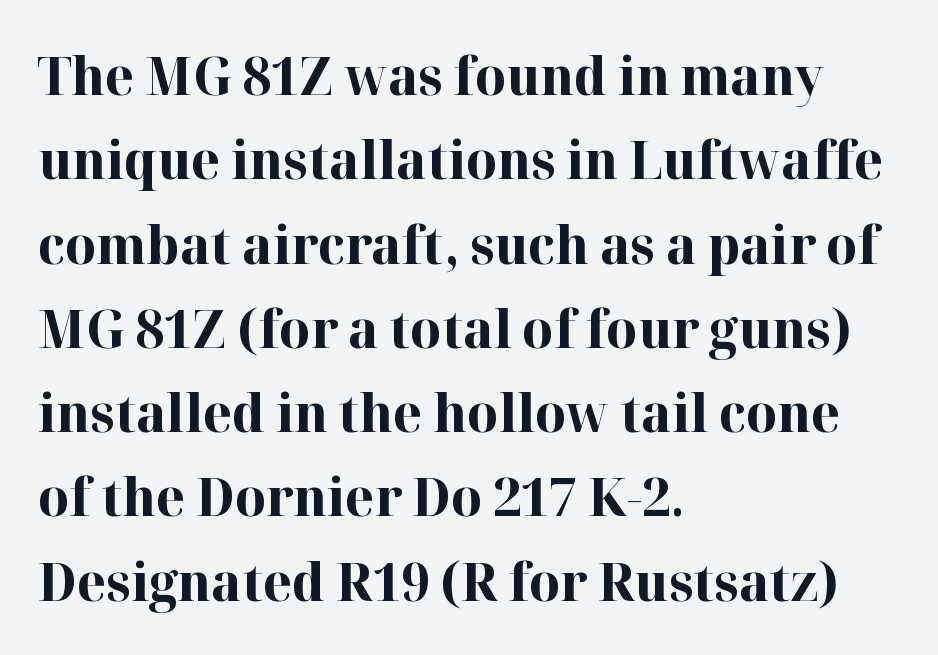
The image shows 53 px bold serif type, upright; set left-aligned, normal line spacing (1.59x), normal letter spacing, not underlined; high stroke contrast and a medium x-height.
